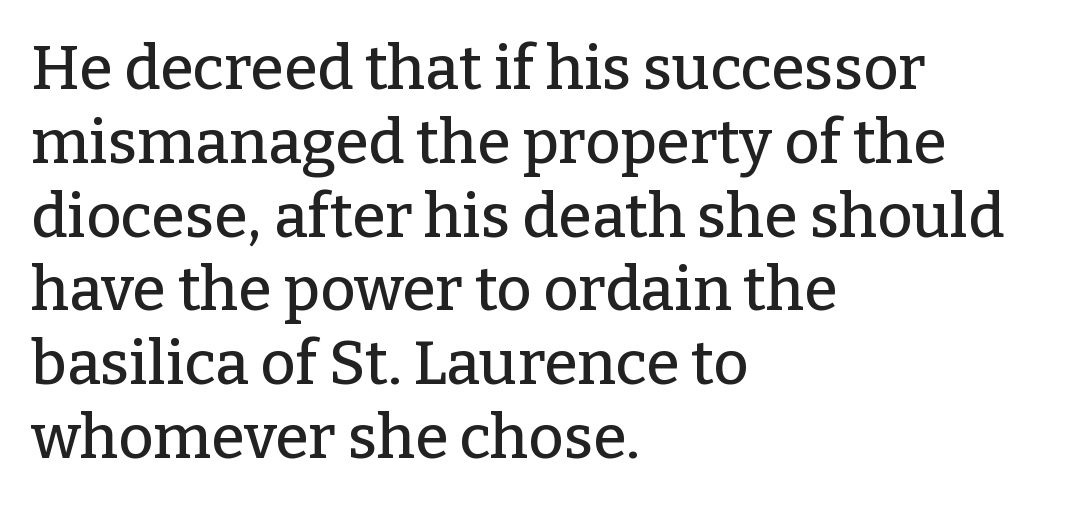
The image shows 61 px serif type, upright; set left-aligned, line spacing 1.21x, normal letter spacing, not underlined; low stroke contrast and a medium x-height.
